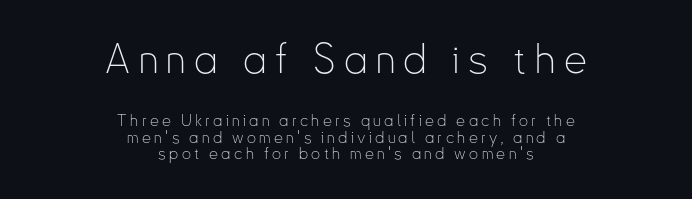
{"serif": "no", "italic": "no", "bold": "no", "weight": "thin", "width": "condensed", "stroke_contrast": "low", "x_height": "small", "monospaced": "no", "underline": "no", "align": "center", "line_spacing": "tight", "line_spacing_ratio": 1.03, "letter_spacing": "wide", "letter_spacing_em": 0.21, "larger_block": "first", "size_ratio": 2.56, "glyph_px": 41}
